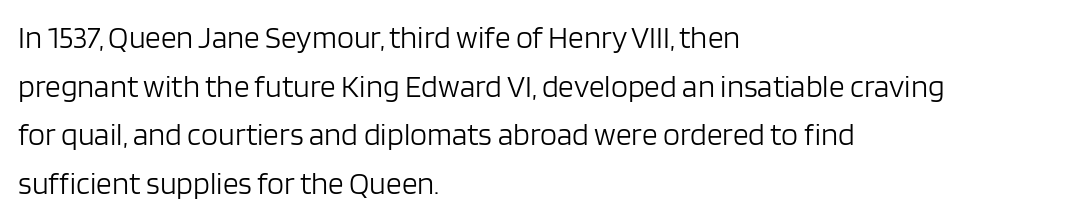
{"serif": "no", "italic": "no", "bold": "no", "weight": "light", "width": "normal", "stroke_contrast": "low", "x_height": "large", "monospaced": "no", "underline": "no", "align": "left", "line_spacing": "normal", "line_spacing_ratio": 1.57, "letter_spacing": "normal", "letter_spacing_em": 0.0, "glyph_px": 31}
